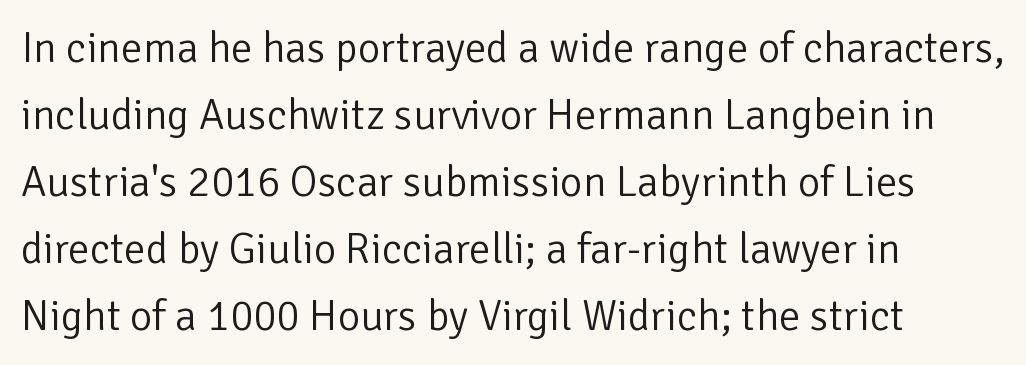
The image shows 43 px light sans-serif type, upright; set left-aligned, normal line spacing (1.56x), normal letter spacing, not underlined; low stroke contrast and a medium x-height.
